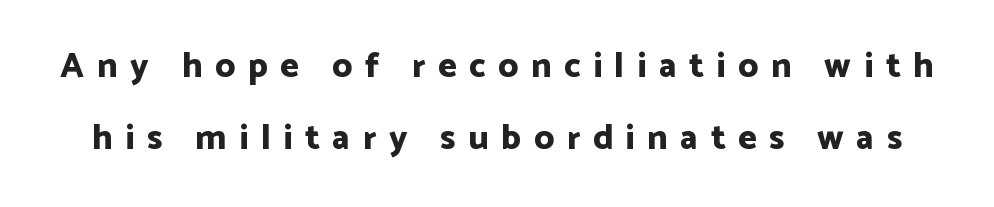
The image shows 35 px bold sans-serif type, upright; set loose line spacing (2.07x), unusually wide letter spacing (+0.36 em), not underlined; low stroke contrast and a medium x-height.
